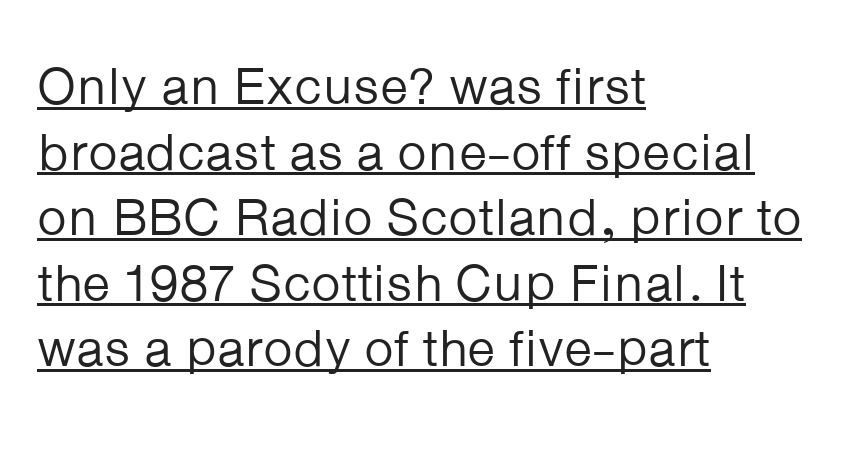
{"serif": "no", "italic": "no", "bold": "no", "weight": "regular", "width": "normal", "stroke_contrast": "low", "x_height": "medium", "monospaced": "no", "underline": "yes", "align": "left", "line_spacing": "normal", "line_spacing_ratio": 1.26, "letter_spacing": "normal", "letter_spacing_em": 0.0, "glyph_px": 52}
